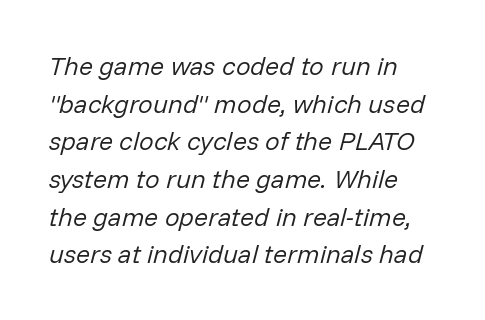
The designer left line spacing at the default. The passage shown is not bold in any degree. Compared with ordinary roman type, these characters are visibly tilted. The space directly below the letters is spotless. Tracking value appears to be zero — textbook default spacing.
